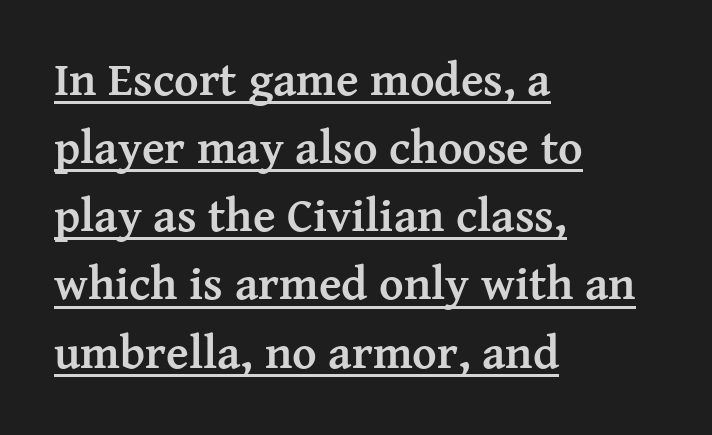
The image shows 47 px semibold serif type, upright; set left-aligned, normal line spacing (1.45x), normal letter spacing, underlined; medium stroke contrast and a medium x-height.
